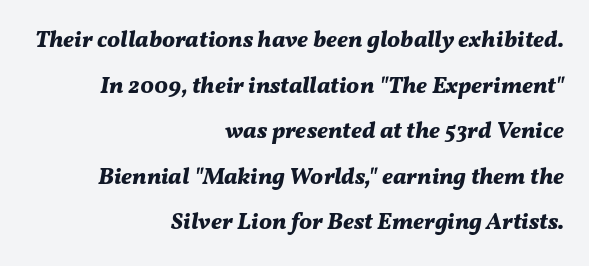
Q: Is the text bold? A: Yes.
Q: Is the text italic (slanted)? A: Yes, it leans right by about 11 degrees.
Q: Is the text underlined? A: No.
Q: How is the paragraph aligned? A: Right-aligned.
Q: Is the spacing between letters normal or unusually wide? A: Normal.
Q: Is the spacing between lines tight, normal or loose? A: Loose.
